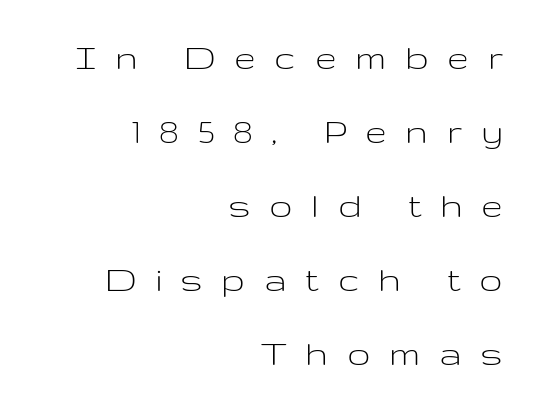
Each row of text sits above clean, open space. Think of a printed novel: that variable character pitch is what you see here. The passage shown is typeset with a sans-serif family. The font's upright variant was chosen for this text. Caption: expanded tracking, letters set apart.
